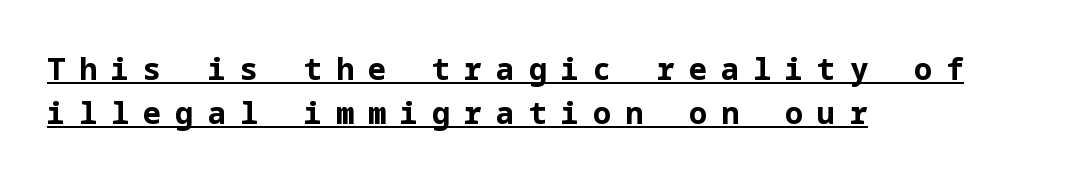
The passage shown stacks its lines at a standard gap. These characters rest on top of a visible drawn line. Each line starts at the same left margin while the right side varies. Honestly, the letter spacing is so wide it's the main thing you notice.
